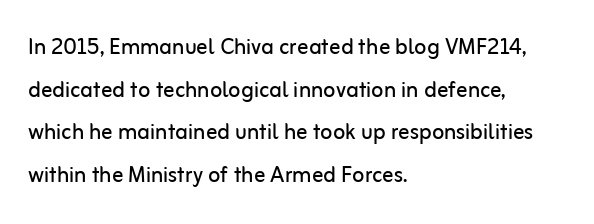
The image shows 28 px regular-weight sans-serif type, upright; set left-aligned, normal line spacing (1.52x), normal letter spacing, not underlined; low stroke contrast and a medium x-height.
